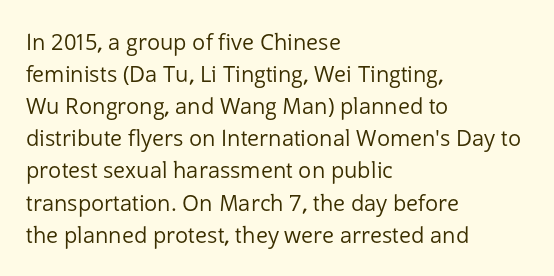
Weight: in the light-to-regular range. These lines keep a tight, regular rhythm from letter to letter. Any mark beneath the type? The region is blank. Left-aligned paragraph, ragged on the right. If you drew a line through each stem, it would be perfectly vertical. Honestly, the row spacing looks completely unremarkable.
